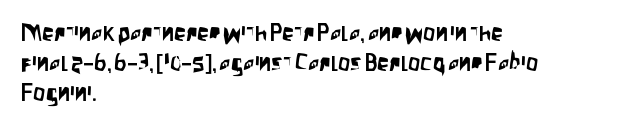
Q: Is the text italic (slanted)? A: No, it is upright.
Q: Is the text underlined? A: No.
Q: How is the paragraph aligned? A: Left-aligned.
Q: Is the spacing between letters normal or unusually wide? A: Normal.
